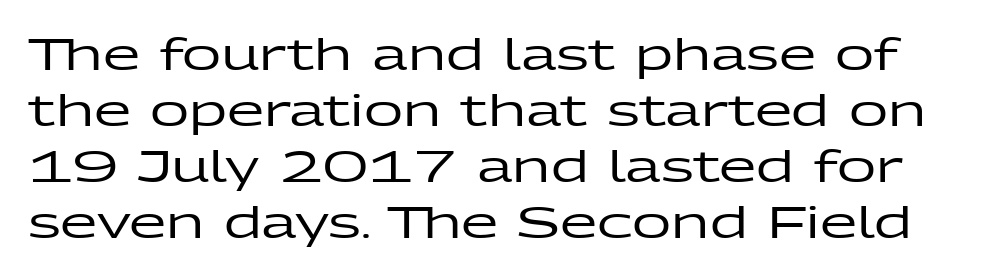
{"serif": "no", "italic": "no", "width": "wide", "stroke_contrast": "low", "x_height": "medium", "monospaced": "no", "underline": "no", "line_spacing": "normal", "line_spacing_ratio": 1.3, "letter_spacing": "normal", "letter_spacing_em": 0.0, "glyph_px": 43}
